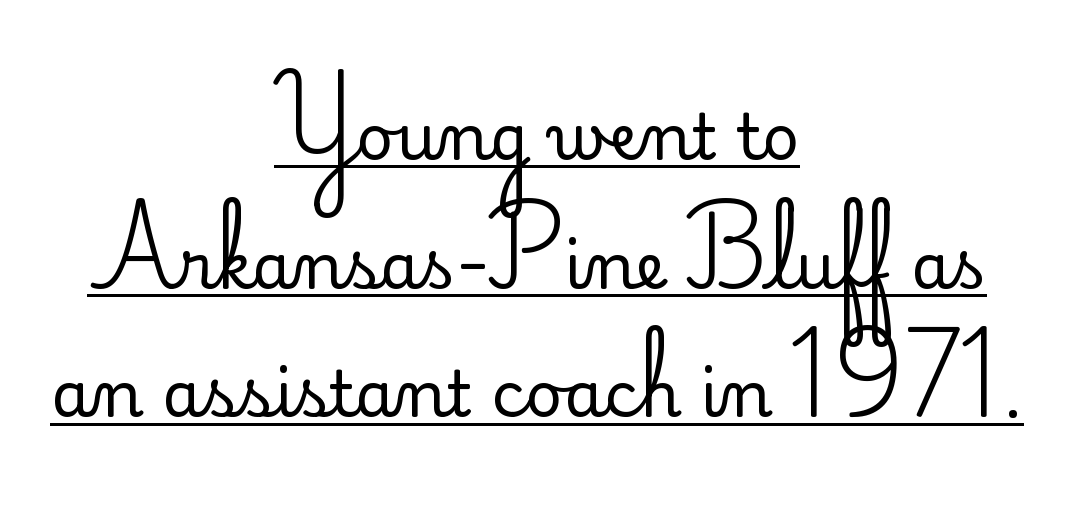
{"serif": "no", "italic": "no", "bold": "no", "weight": "regular", "width": "normal", "stroke_contrast": "low", "x_height": "small", "monospaced": "no", "underline": "yes", "align": "center", "line_spacing": "loose", "line_spacing_ratio": 2.01, "letter_spacing": "normal", "letter_spacing_em": 0.0, "glyph_px": 64}
